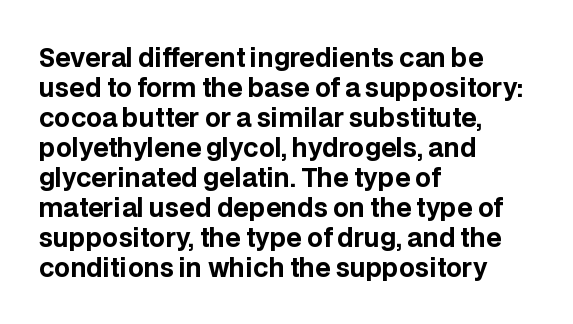
{"italic": "no", "bold": "yes", "underline": "no", "align": "left", "line_spacing_ratio": 1.2, "letter_spacing": "normal", "letter_spacing_em": 0.0, "glyph_px": 25}
